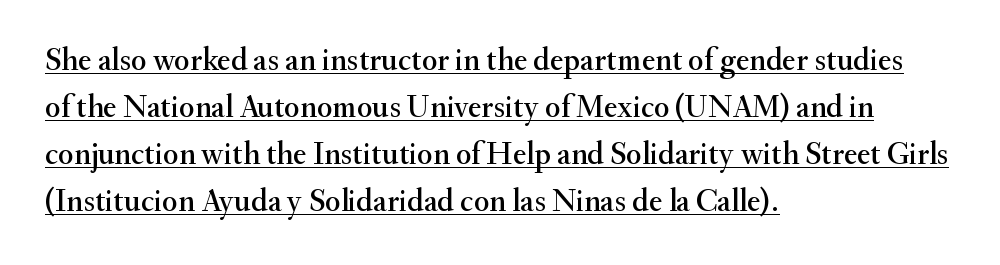
Q: Is the text italic (slanted)? A: No, it is upright.
Q: Is the typeface a serif or a sans-serif typeface? A: Serif.
Q: Is the text underlined? A: Yes.
Q: How is the paragraph aligned? A: Left-aligned.
Q: Is the spacing between letters normal or unusually wide? A: Normal.
Q: Is the spacing between lines tight, normal or loose? A: Normal.
Q: Width (condensed, normal, or wide)? A: Normal.
Q: Stroke contrast? A: Medium.
Q: x-height? A: Small.
Q: Monospaced? A: No.
